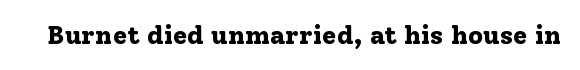
{"italic": "no", "bold": "yes", "underline": "no", "letter_spacing": "normal", "letter_spacing_em": 0.0, "glyph_px": 26}
